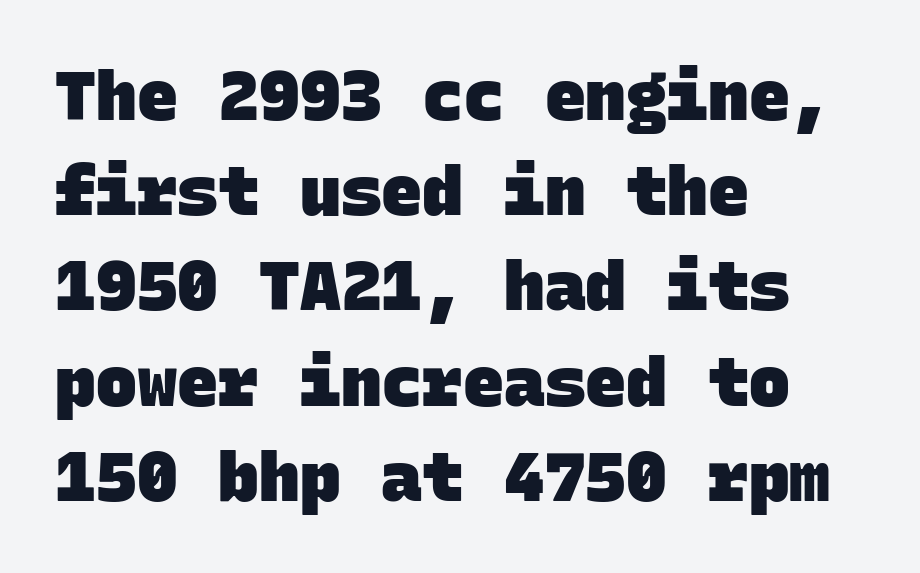
Horizontal bands of white between lines are of average thickness. The designer went with a sans here, leaving each stem footless. This sample has the even, mechanical cadence of fixed-width lettering. Visually the block forms a straight wall on the left and a jagged coastline on the right. Descenders hang freely into open space.
